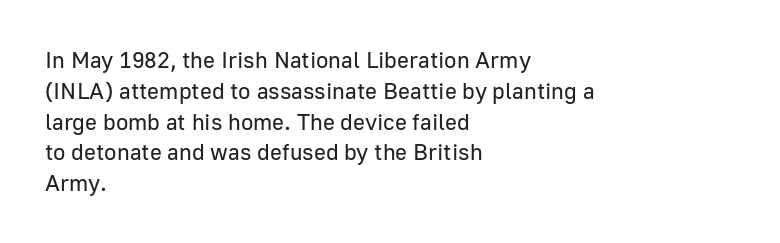
{"italic": "no", "bold": "no", "underline": "no", "align": "left", "line_spacing": "normal", "line_spacing_ratio": 1.34, "letter_spacing": "normal", "letter_spacing_em": 0.0, "glyph_px": 23}
